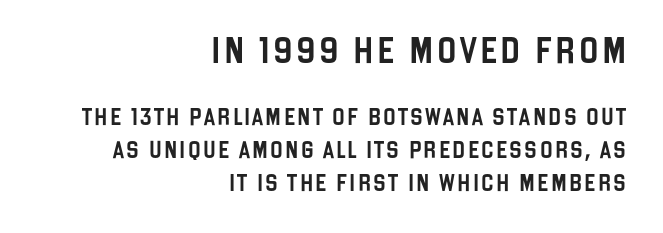
The image shows 26 px text type, upright; set right-aligned, loose line spacing (1.93x), not underlined; the first (top) block is 1.53x larger.
